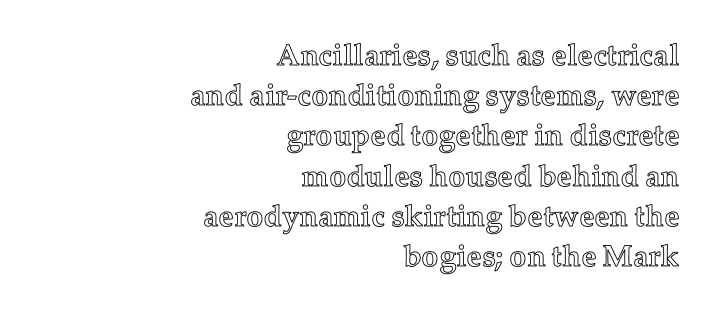
Q: Is the text italic (slanted)? A: No, it is upright.
Q: Is the text underlined? A: No.
Q: How is the paragraph aligned? A: Right-aligned.
Q: Is the spacing between letters normal or unusually wide? A: Normal.
Q: Is the spacing between lines tight, normal or loose? A: Normal.
Q: Width (condensed, normal, or wide)? A: Normal.
Q: x-height? A: Medium.
Q: Monospaced? A: No.
